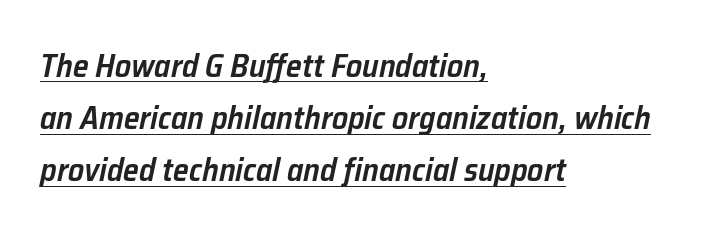
The image shows 32 px semibold type, italic (leaning right); set left-aligned, normal line spacing (1.63x), normal letter spacing, underlined; low stroke contrast and a medium x-height.
